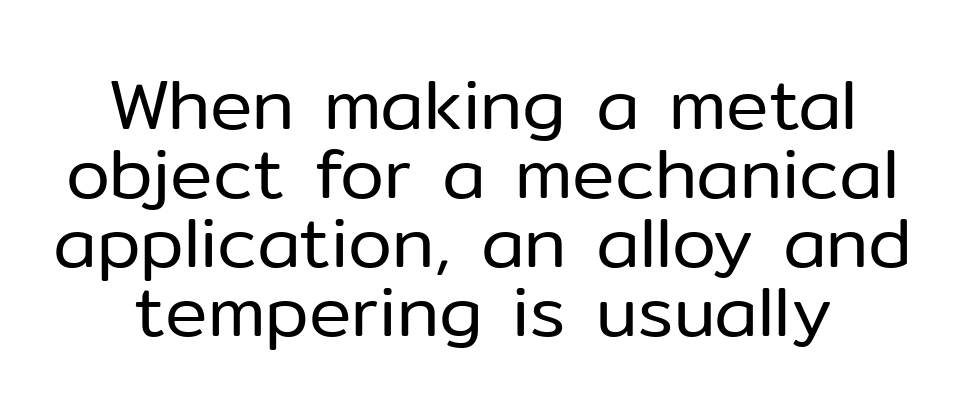
The designer dialed line spacing down below the default. Font category for this specimen: sans-serif. Bare-footed words on every line. Note the varied advance widths — an 'i' is clearly narrower than an 'm'.
